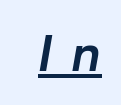
This is underlined copy, the kind a proofreader might mark for attention. Proportional: the letters do not fall into vertical columns. The glyphs look as if they've been sheared to an angle. A semibold gives these letters moderate extra thickness, short of bold. The tracking reads as deliberately expanded to a designer's eye.
